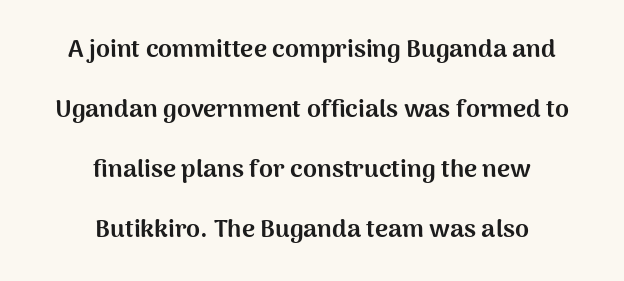
{"italic": "no", "bold": "yes", "underline": "no", "align": "center", "line_spacing": "loose", "line_spacing_ratio": 2.4, "letter_spacing": "normal", "letter_spacing_em": 0.0, "glyph_px": 25}
